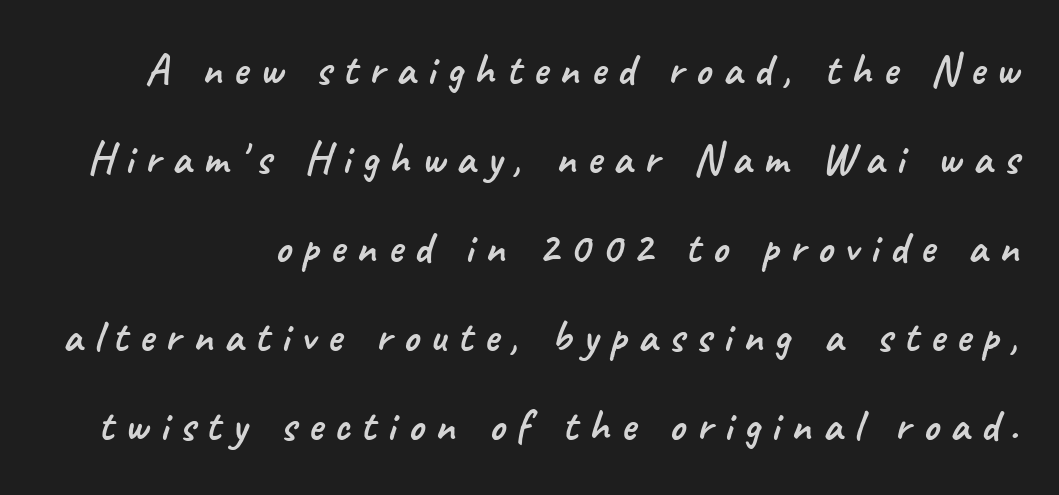
The image shows 44 px sans-serif type; set loose line spacing (2.02x), unusually wide letter spacing (+0.26 em), not underlined; low stroke contrast and a small x-height.
